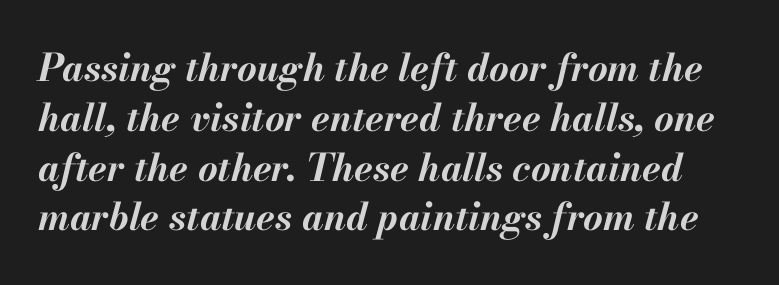
{"italic": "yes", "lean": "right", "slant_degrees": 13, "bold": "yes", "weight": "bold", "width": "normal", "stroke_contrast": "medium", "x_height": "small", "monospaced": "no", "underline": "no", "line_spacing": "normal", "line_spacing_ratio": 1.31, "letter_spacing": "normal", "letter_spacing_em": 0.0, "glyph_px": 38}
